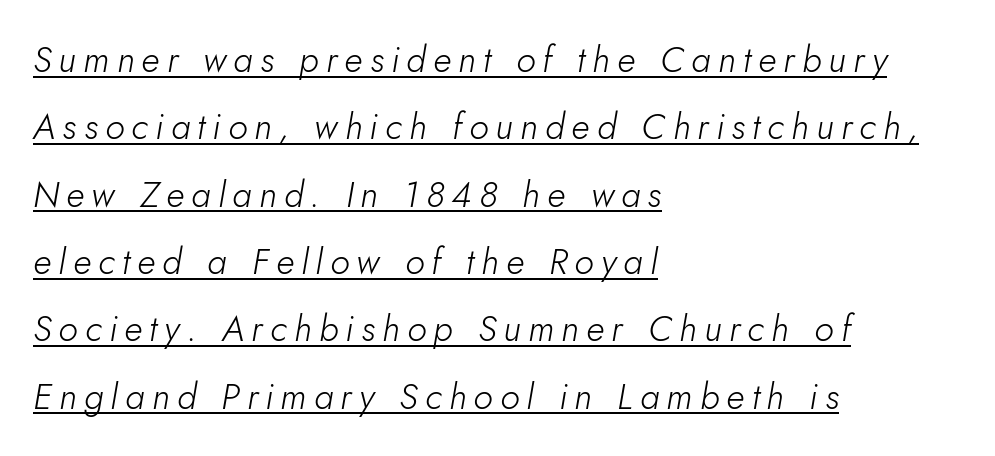
{"italic": "yes", "lean": "right", "slant_degrees": 10, "bold": "no", "weight": "light", "width": "normal", "stroke_contrast": "low", "x_height": "small", "monospaced": "no", "underline": "yes", "align": "left", "line_spacing_ratio": 1.87, "letter_spacing": "wide", "letter_spacing_em": 0.2, "glyph_px": 36}
